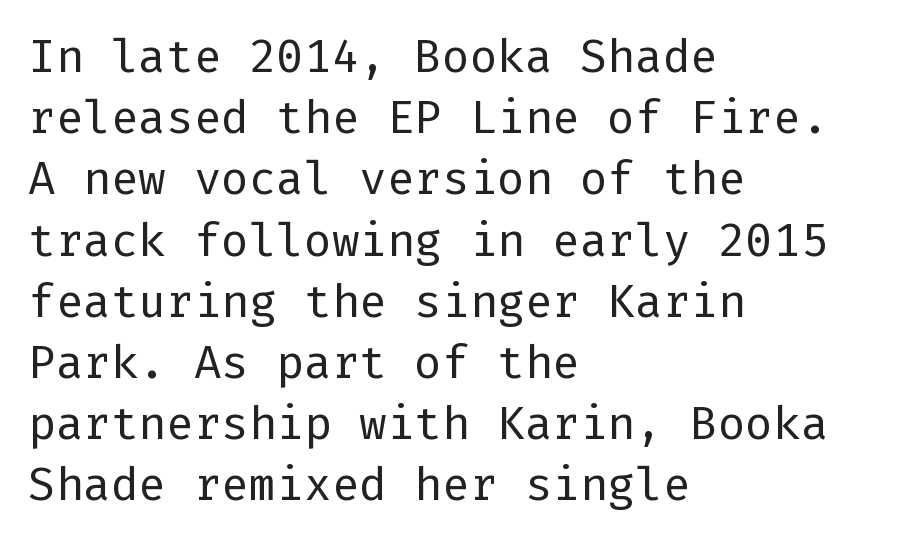
The image shows 46 px regular-weight sans-serif type, upright; set left-aligned, normal line spacing (1.33x), normal letter spacing, not underlined; low stroke contrast and a medium x-height.
